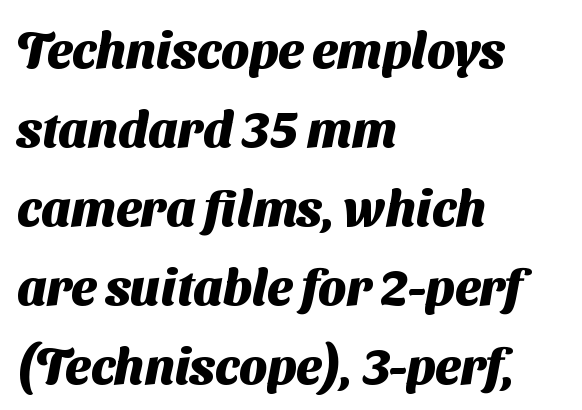
The image shows 50 px heavy sans-serif type; set left-aligned, normal line spacing (1.58x), normal letter spacing, not underlined; medium stroke contrast and a medium x-height.
